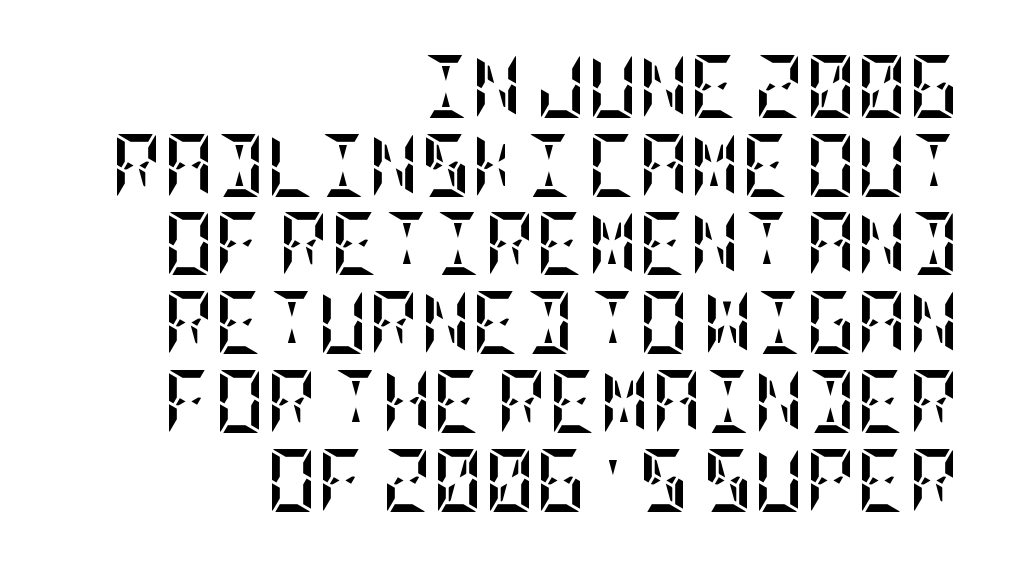
{"italic": "no", "bold": "yes", "weight": "semibold", "width": "condensed", "stroke_contrast": "low", "x_height": "large", "underline": "no", "align": "right", "line_spacing": "normal", "line_spacing_ratio": 1.25, "letter_spacing": "normal", "letter_spacing_em": 0.0, "glyph_px": 63}
